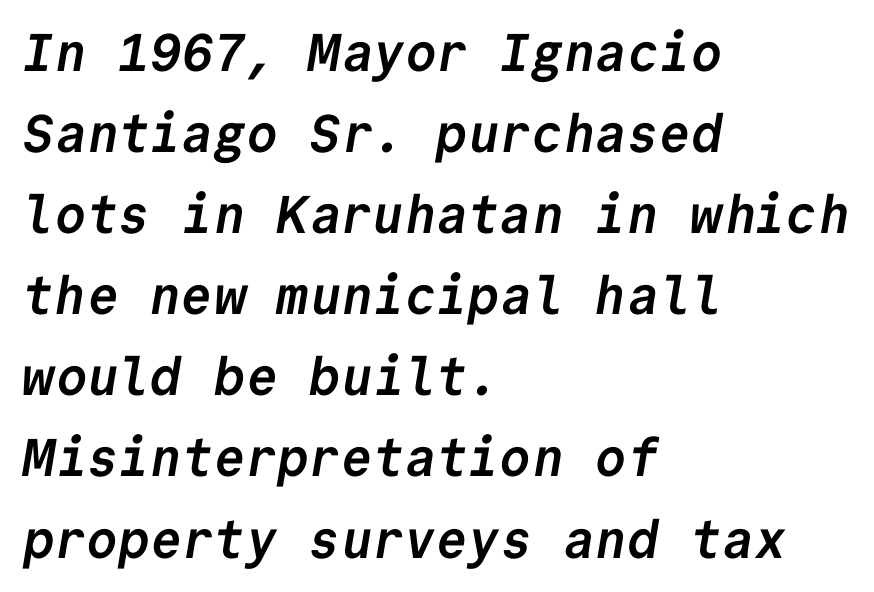
{"serif": "no", "bold": "yes", "weight": "semibold", "width": "normal", "stroke_contrast": "low", "x_height": "medium", "monospaced": "yes", "underline": "no", "align": "left", "line_spacing": "normal", "line_spacing_ratio": 1.53, "letter_spacing": "normal", "letter_spacing_em": 0.0, "glyph_px": 53}
